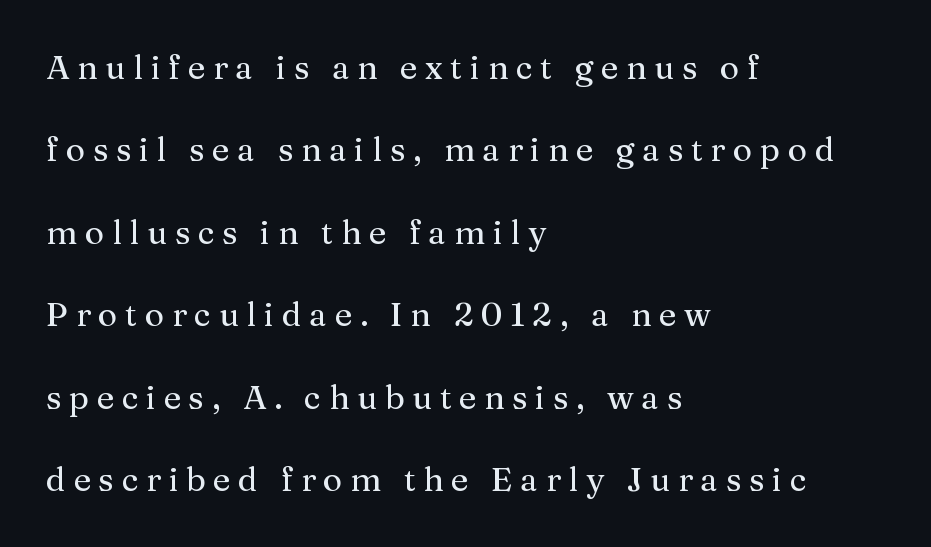
Horizontal alignment here is leftward, the default for most running prose. Is there much room between lines? Yes — plenty of vertical air separates them. This sample uses an upright cut, with every glyph sitting square on the baseline. The strip under each line holds only bare page. The characters display serif detailing at their extremities. The passage shown is typed in a proportional face where columns would drift.
